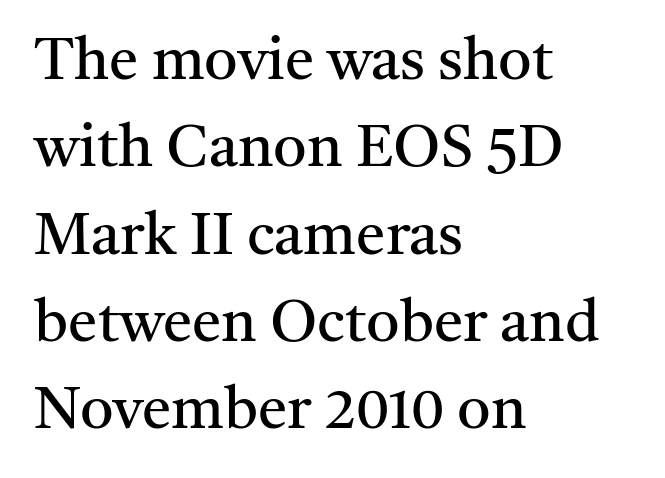
The image shows 59 px regular-weight serif type, upright; set left-aligned, normal line spacing (1.48x), normal letter spacing, not underlined; medium stroke contrast and a medium x-height.
